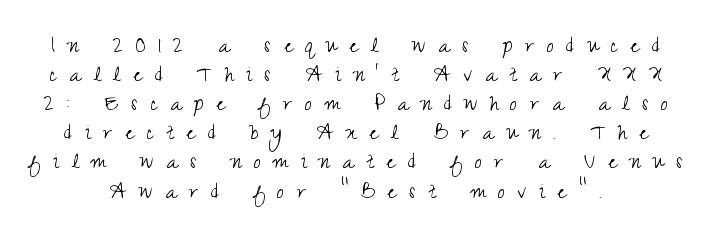
Q: Is the text bold? A: No.
Q: Is the text italic (slanted)? A: No, it is upright.
Q: Is the text underlined? A: No.
Q: Is the spacing between letters normal or unusually wide? A: Unusually wide.
Q: Is the spacing between lines tight, normal or loose? A: Tight.
